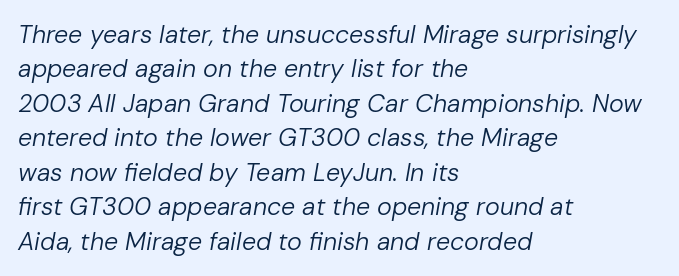
{"italic": "yes", "lean": "right", "slant_degrees": 10, "bold": "no", "underline": "no", "align": "left", "line_spacing": "normal", "line_spacing_ratio": 1.38, "letter_spacing": "normal", "letter_spacing_em": 0.0, "glyph_px": 25}
